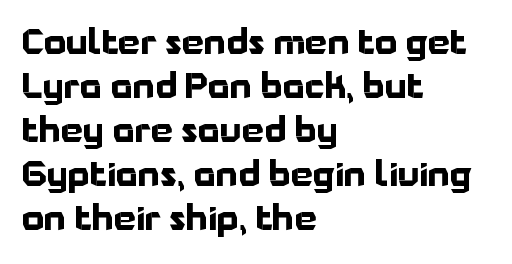
The image shows 35 px bold sans-serif type, upright; set left-aligned, normal line spacing (1.26x), normal letter spacing, not underlined; low stroke contrast and a medium x-height.
